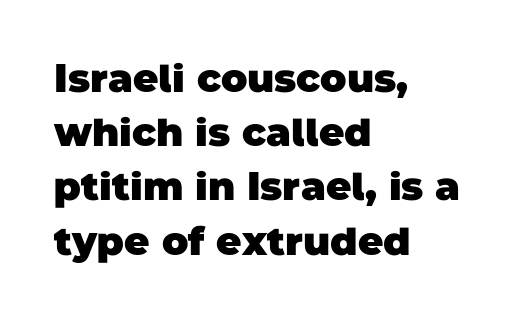
Q: Is the text bold? A: Yes.
Q: Is the typeface a serif or a sans-serif typeface? A: Sans-serif.
Q: Is the text underlined? A: No.
Q: How is the paragraph aligned? A: Left-aligned.
Q: Is the spacing between letters normal or unusually wide? A: Normal.
Q: Is the spacing between lines tight, normal or loose? A: Normal.
Q: Width (condensed, normal, or wide)? A: Normal.
Q: Stroke contrast? A: Low.
Q: x-height? A: Large.
Q: Monospaced? A: No.
